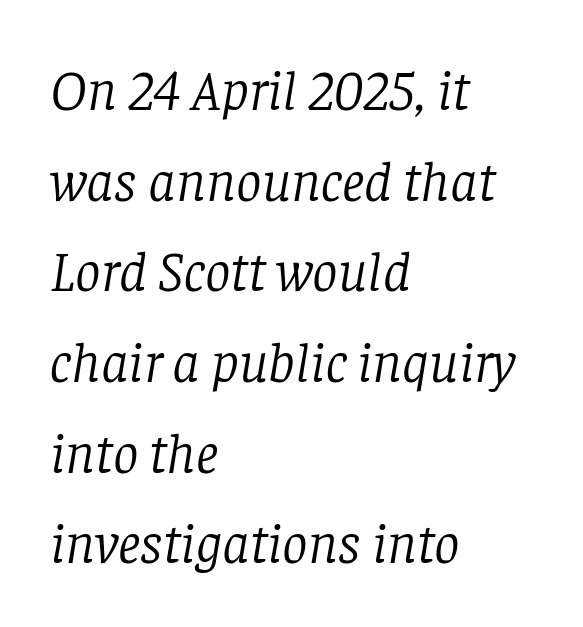
{"serif": "yes", "italic": "yes", "lean": "right", "slant_degrees": 8, "bold": "no", "weight": "light", "width": "normal", "stroke_contrast": "low", "x_height": "large", "monospaced": "no", "underline": "no", "align": "left", "line_spacing": "normal", "line_spacing_ratio": 1.59, "letter_spacing": "normal", "letter_spacing_em": 0.0, "glyph_px": 57}
